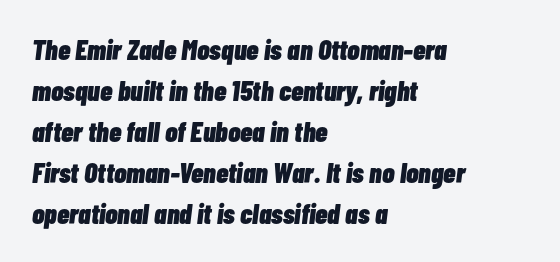
Q: Is the text bold? A: Yes.
Q: Is the text italic (slanted)? A: Yes, it leans right by about 7 degrees.
Q: Is the text underlined? A: No.
Q: How is the paragraph aligned? A: Left-aligned.
Q: Is the spacing between letters normal or unusually wide? A: Normal.
Q: Is the spacing between lines tight, normal or loose? A: Normal.
Q: Width (condensed, normal, or wide)? A: Condensed.
Q: Stroke contrast? A: Low.
Q: x-height? A: Medium.
Q: Monospaced? A: No.
